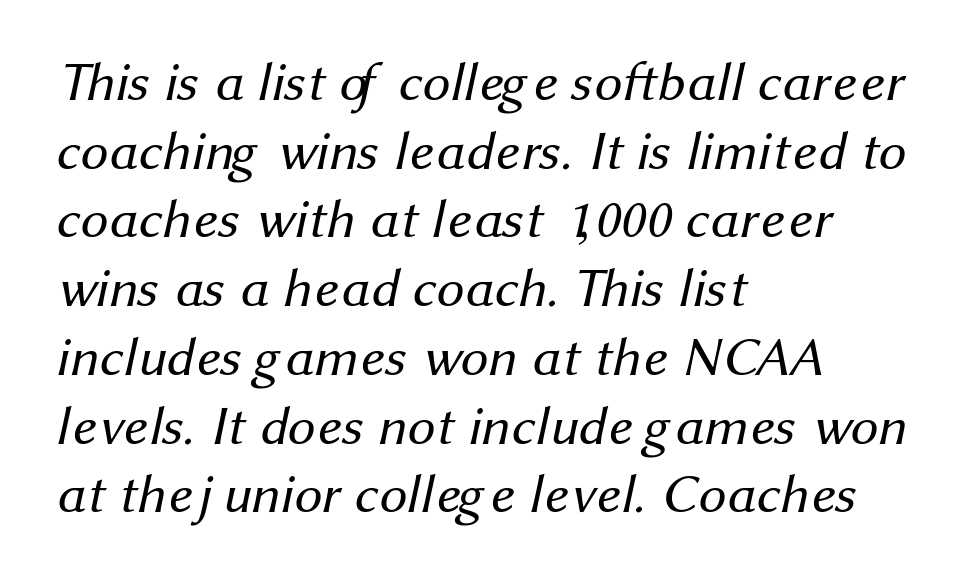
Check under the words: just untouched page. The rendering uses natural spacing where letterforms have individual widths. No chunkiness to these letters — they're not bold. This rendering uses left alignment, leaving the right contour irregular.
